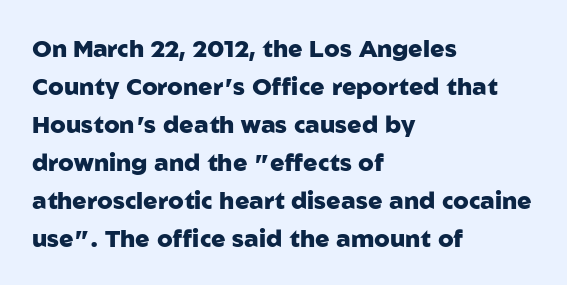
Q: Is the text bold? A: Yes.
Q: Is the text italic (slanted)? A: No, it is upright.
Q: Is the text underlined? A: No.
Q: How is the paragraph aligned? A: Left-aligned.
Q: Is the spacing between letters normal or unusually wide? A: Normal.
Q: Is the spacing between lines tight, normal or loose? A: Normal.
